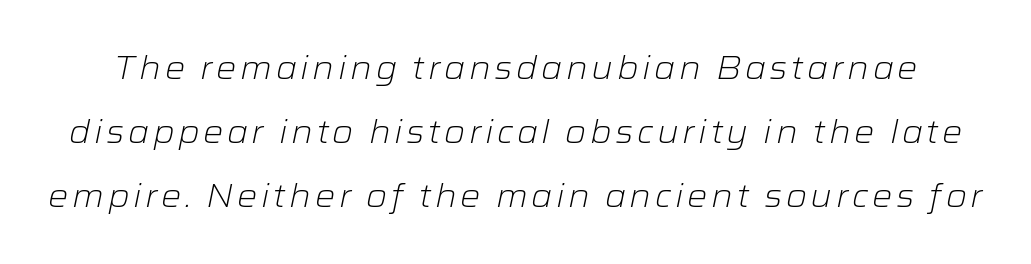
The image shows 32 px light, wide type, italic (leaning right); set loose line spacing (2.0x), not underlined; low stroke contrast and a medium x-height.
